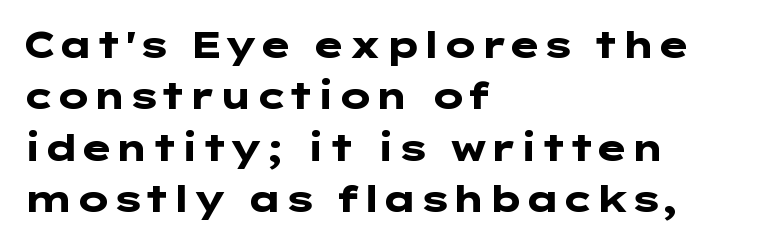
The specimen omits any rule beneath the text block's lines. Is the type bold? Yes — the strokes are clearly thick and heavy. The vertical gap from one line to the next is medium. Each letter's strokes conclude bluntly, with no projecting serifs. The paragraph shown leans on its left margin. Notice how the stems are strictly vertical — no italics here.
